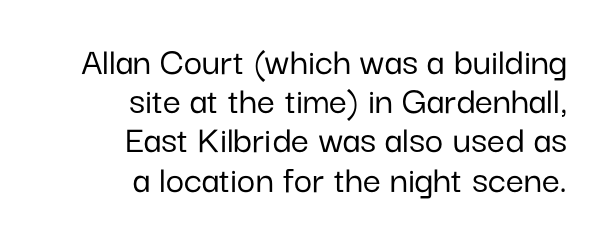
Q: Is the text italic (slanted)? A: No, it is upright.
Q: Is the typeface a serif or a sans-serif typeface? A: Sans-serif.
Q: Is the text underlined? A: No.
Q: How is the paragraph aligned? A: Right-aligned.
Q: Is the spacing between letters normal or unusually wide? A: Normal.
Q: Is the spacing between lines tight, normal or loose? A: Tight.
Q: Width (condensed, normal, or wide)? A: Normal.
Q: Stroke contrast? A: Low.
Q: x-height? A: Medium.
Q: Monospaced? A: No.
